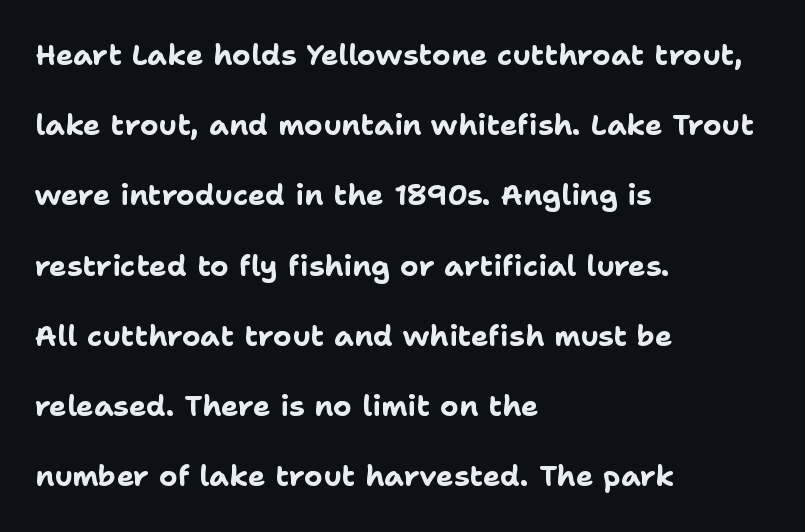
The image shows 29 px bold sans-serif type, upright; set left-aligned, loose line spacing (2.42x), normal letter spacing, not underlined; low stroke contrast and a medium x-height.
